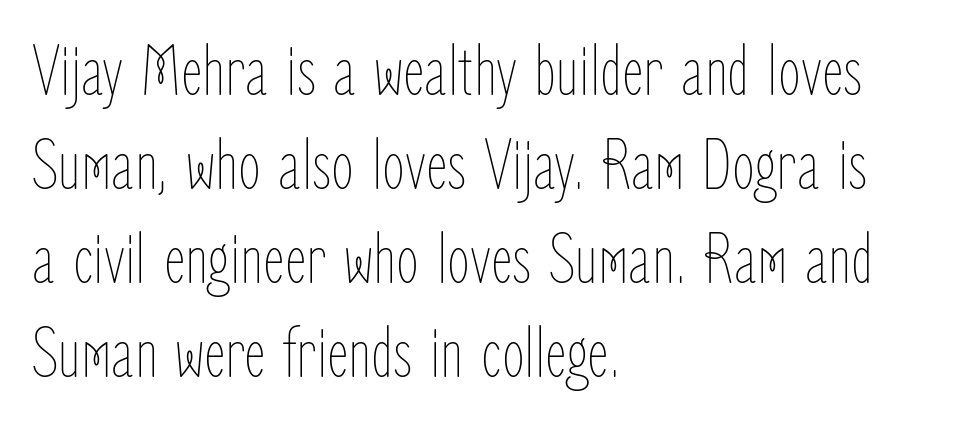
{"italic": "no", "bold": "no", "weight": "thin", "width": "condensed", "stroke_contrast": "low", "x_height": "medium", "monospaced": "no", "underline": "no", "align": "left", "line_spacing": "normal", "line_spacing_ratio": 1.27, "letter_spacing": "normal", "letter_spacing_em": 0.0, "glyph_px": 74}
